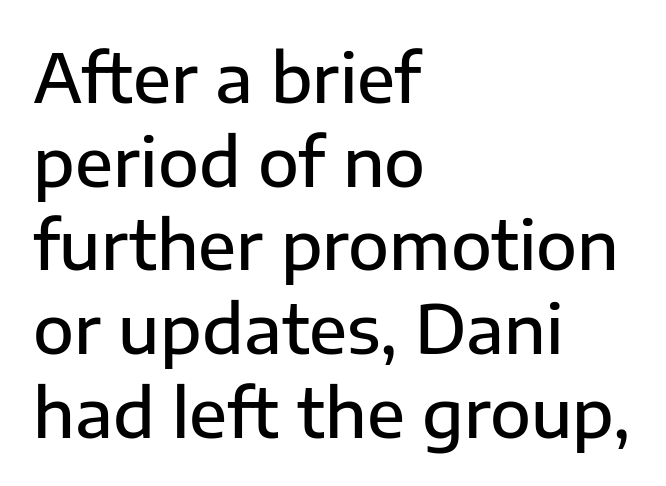
{"serif": "no", "italic": "no", "bold": "semi", "weight": "semibold", "width": "normal", "stroke_contrast": "low", "x_height": "medium", "monospaced": "no", "underline": "no", "align": "left", "line_spacing": "normal", "line_spacing_ratio": 1.25, "letter_spacing": "normal", "letter_spacing_em": 0.0, "glyph_px": 67}
